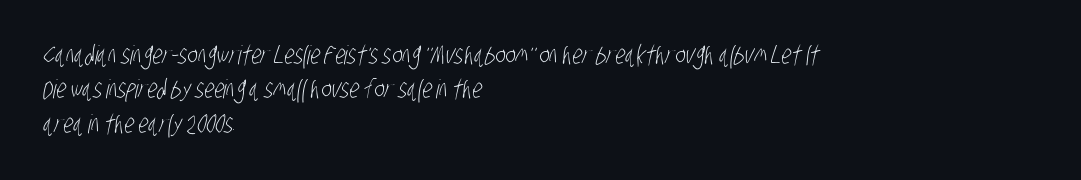
Q: Is the text bold? A: No.
Q: Is the text underlined? A: No.
Q: How is the paragraph aligned? A: Left-aligned.
Q: Is the spacing between letters normal or unusually wide? A: Normal.
Q: Is the spacing between lines tight, normal or loose? A: Normal.
